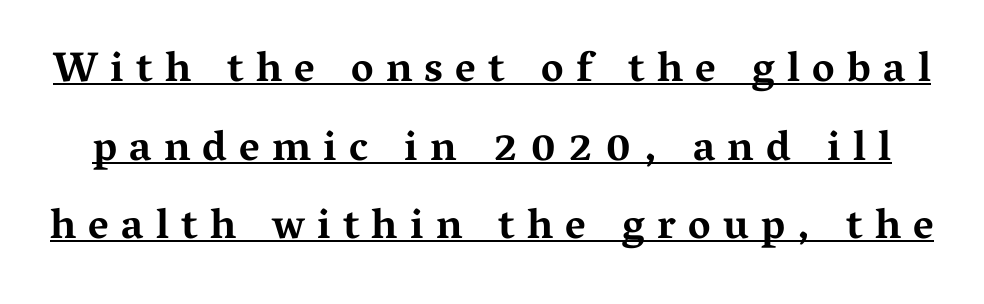
{"serif": "yes", "italic": "no", "bold": "yes", "weight": "bold", "width": "wide", "stroke_contrast": "medium", "x_height": "medium", "monospaced": "no", "underline": "yes", "line_spacing_ratio": 1.87, "letter_spacing": "wide", "letter_spacing_em": 0.29, "glyph_px": 42}
